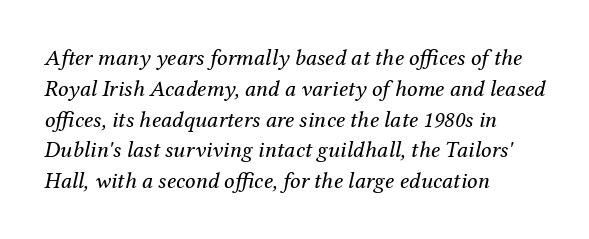
This rendering features lettering with no underline. Leading matches the norm, producing a regular column. The font is comparable to plain body text, perhaps lighter. The lines in this sample share a left origin and differ only in where they stop. If you drew a line through each stem, it would be angled. Tracking here is standard; glyphs follow each other at the usual distance.
